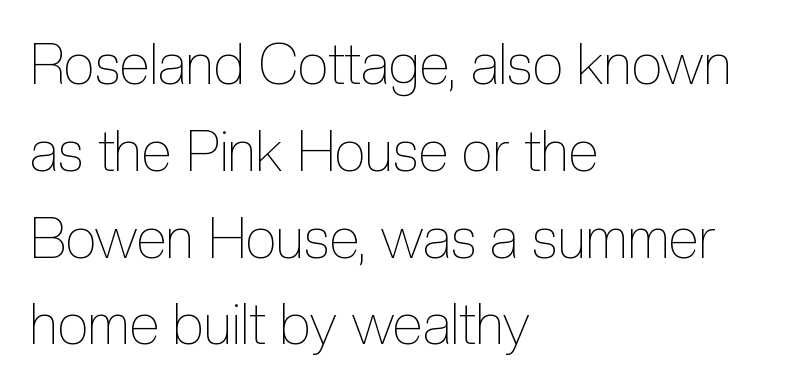
{"italic": "no", "bold": "no", "weight": "thin", "width": "condensed", "x_height": "medium", "monospaced": "no", "underline": "no", "align": "left", "line_spacing": "normal", "line_spacing_ratio": 1.55, "letter_spacing": "normal", "letter_spacing_em": 0.0, "glyph_px": 56}
